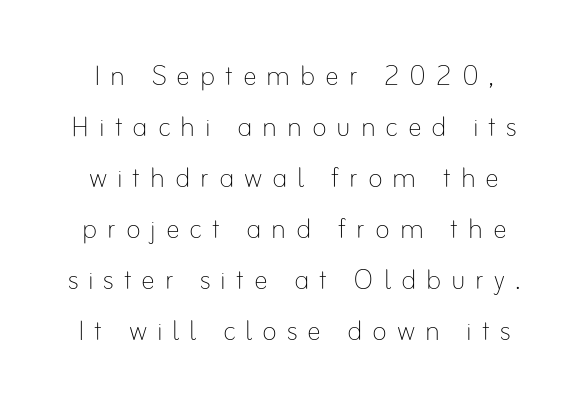
{"italic": "no", "bold": "no", "weight": "thin", "width": "normal", "stroke_contrast": "low", "x_height": "small", "monospaced": "no", "underline": "no", "line_spacing": "normal", "line_spacing_ratio": 1.46, "letter_spacing": "wide", "letter_spacing_em": 0.28, "glyph_px": 35}
